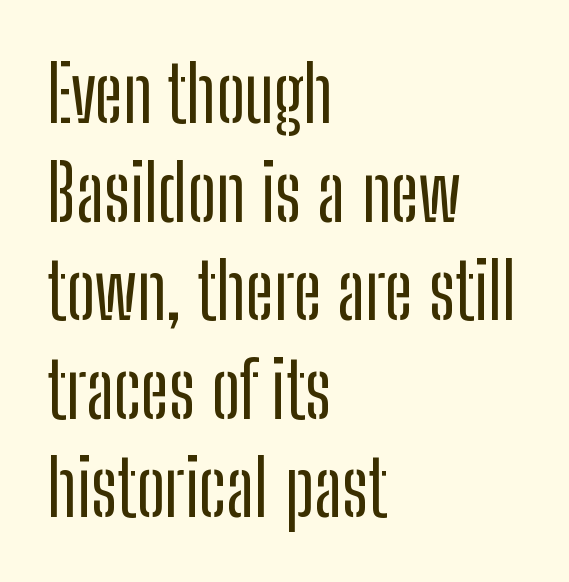
The image shows 77 px condensed sans-serif type, upright; set left-aligned, normal line spacing (1.28x), normal letter spacing, not underlined; low stroke contrast and a medium x-height.
